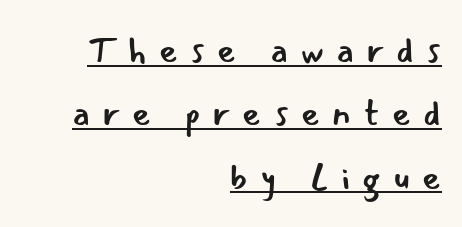
Q: Is the text bold? A: No.
Q: Is the text italic (slanted)? A: No, it is upright.
Q: Is the typeface a serif or a sans-serif typeface? A: Sans-serif.
Q: Is the text underlined? A: Yes.
Q: How is the paragraph aligned? A: Right-aligned.
Q: Is the spacing between letters normal or unusually wide? A: Unusually wide.
Q: Width (condensed, normal, or wide)? A: Normal.
Q: Stroke contrast? A: Low.
Q: x-height? A: Small.
Q: Monospaced? A: No.
